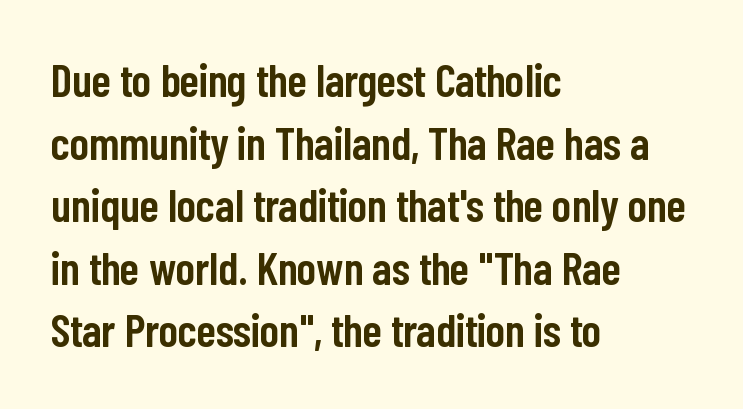
Q: Is the text bold? A: Semi-bold.
Q: Is the text italic (slanted)? A: No, it is upright.
Q: Is the typeface a serif or a sans-serif typeface? A: Sans-serif.
Q: Is the text underlined? A: No.
Q: How is the paragraph aligned? A: Left-aligned.
Q: Is the spacing between letters normal or unusually wide? A: Normal.
Q: Is the spacing between lines tight, normal or loose? A: Normal.
Q: Width (condensed, normal, or wide)? A: Condensed.
Q: Stroke contrast? A: Low.
Q: x-height? A: Medium.
Q: Monospaced? A: No.
